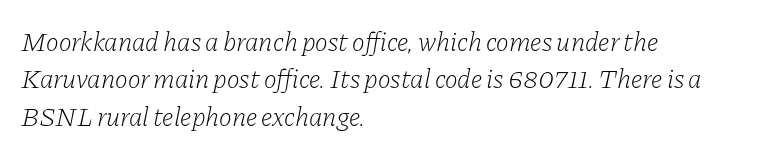
{"italic": "yes", "lean": "right", "slant_degrees": 11, "bold": "no", "underline": "no", "align": "left", "line_spacing": "normal", "line_spacing_ratio": 1.38, "letter_spacing": "normal", "letter_spacing_em": 0.0, "glyph_px": 27}
